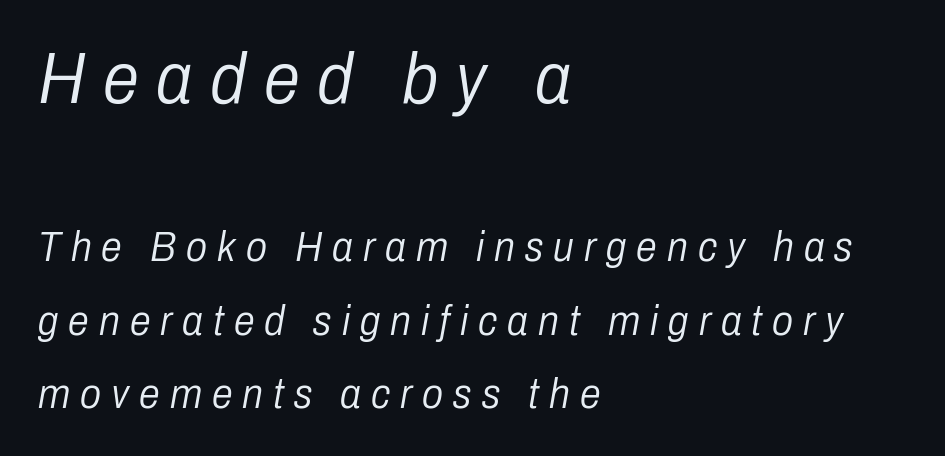
Q: Is the text bold? A: No.
Q: Is the text italic (slanted)? A: Yes, it leans right by about 10 degrees.
Q: Is the text underlined? A: No.
Q: How is the paragraph aligned? A: Left-aligned.
Q: Is the spacing between letters normal or unusually wide? A: Unusually wide.
Q: Which block of text is set in a larger size, the first (top) or the second (bottom)? A: The first (top) one.
Q: Width (condensed, normal, or wide)? A: Condensed.
Q: Stroke contrast? A: Low.
Q: x-height? A: Medium.
Q: Monospaced? A: No.
